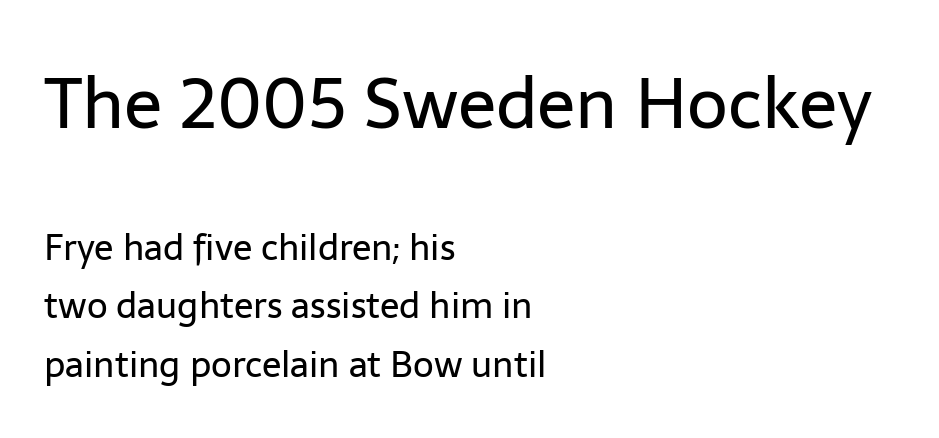
Q: Is the text bold? A: No.
Q: Is the text italic (slanted)? A: No, it is upright.
Q: Is the typeface a serif or a sans-serif typeface? A: Sans-serif.
Q: Is the text underlined? A: No.
Q: How is the paragraph aligned? A: Left-aligned.
Q: Is the spacing between letters normal or unusually wide? A: Normal.
Q: Is the spacing between lines tight, normal or loose? A: Normal.
Q: Which block of text is set in a larger size, the first (top) or the second (bottom)? A: The first (top) one.
Q: Width (condensed, normal, or wide)? A: Normal.
Q: Stroke contrast? A: Low.
Q: x-height? A: Medium.
Q: Monospaced? A: No.
